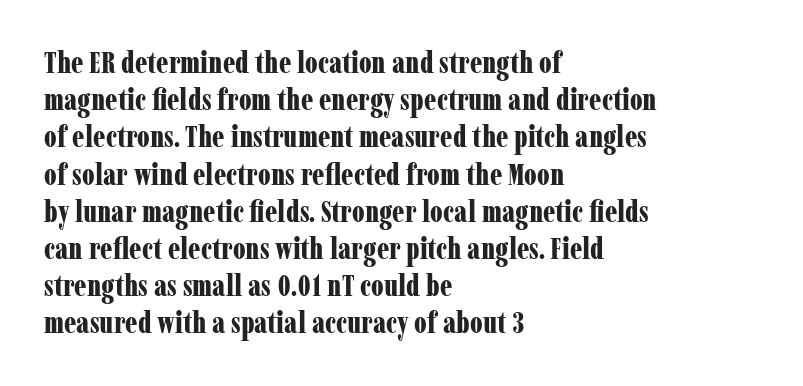
{"serif": "yes", "italic": "no", "bold": "yes", "weight": "bold", "width": "condensed", "stroke_contrast": "low", "x_height": "medium", "monospaced": "no", "underline": "no", "align": "left", "line_spacing_ratio": 1.24, "letter_spacing": "normal", "letter_spacing_em": 0.0, "glyph_px": 30}
